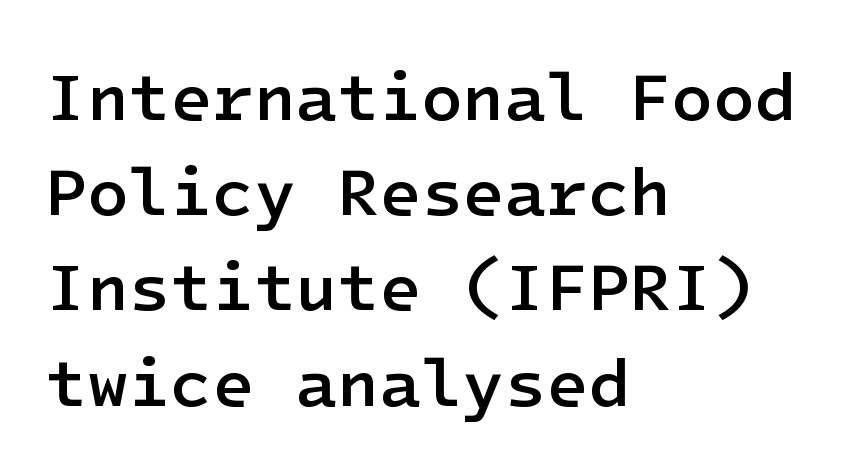
The image shows 68 px semibold sans-serif type, upright; set left-aligned, normal line spacing (1.4x), normal letter spacing, not underlined; low stroke contrast and a medium x-height.
